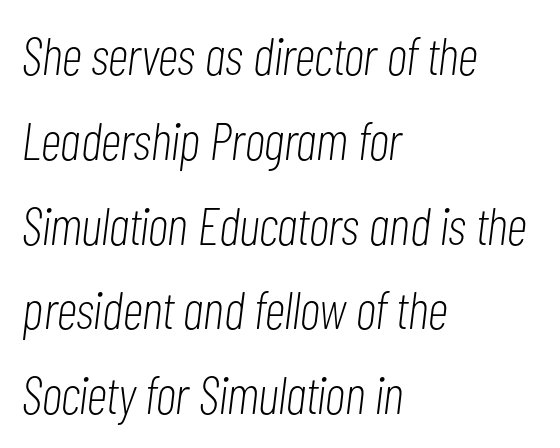
{"italic": "yes", "lean": "right", "slant_degrees": 7, "bold": "no", "weight": "light", "width": "condensed", "stroke_contrast": "low", "x_height": "medium", "monospaced": "no", "underline": "no", "align": "left", "line_spacing": "normal", "line_spacing_ratio": 1.6, "letter_spacing": "normal", "letter_spacing_em": 0.0, "glyph_px": 53}
